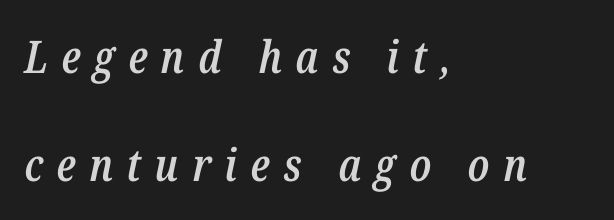
{"italic": "yes", "lean": "right", "slant_degrees": 12, "bold": "semi", "weight": "semibold", "width": "condensed", "stroke_contrast": "low", "x_height": "medium", "monospaced": "no", "underline": "no", "align": "left", "line_spacing": "loose", "line_spacing_ratio": 2.41, "letter_spacing": "wide", "letter_spacing_em": 0.3, "glyph_px": 45}
